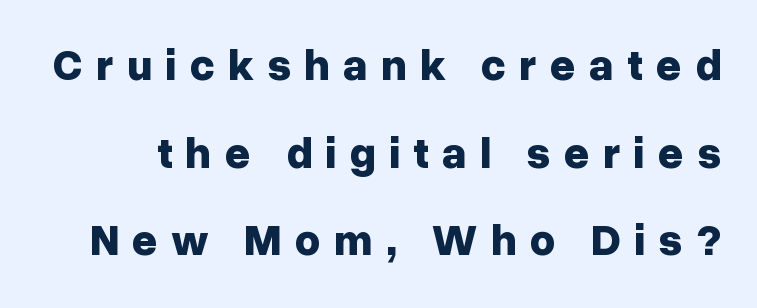
Q: Is the text bold? A: Yes.
Q: Is the text italic (slanted)? A: No, it is upright.
Q: Is the typeface a serif or a sans-serif typeface? A: Sans-serif.
Q: Is the text underlined? A: No.
Q: Is the spacing between letters normal or unusually wide? A: Unusually wide.
Q: Is the spacing between lines tight, normal or loose? A: Loose.
Q: Width (condensed, normal, or wide)? A: Normal.
Q: Stroke contrast? A: Low.
Q: x-height? A: Medium.
Q: Monospaced? A: No.
